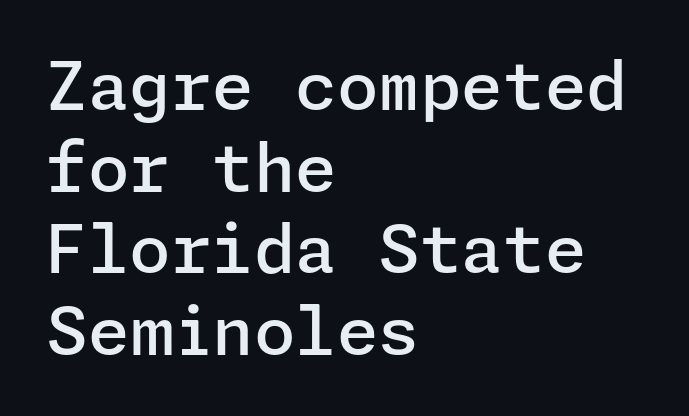
The image shows 67 px semibold sans-serif type, upright; set left-aligned, line spacing 1.22x, normal letter spacing, not underlined; low stroke contrast and a medium x-height.
